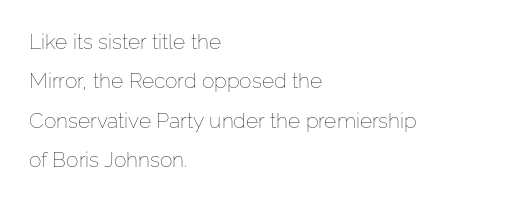
The image shows 21 px text type, upright; set left-aligned, line spacing 1.87x, normal letter spacing, not underlined.
